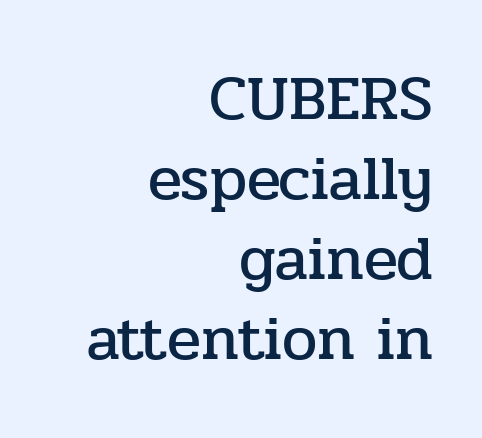
{"serif": "yes", "italic": "no", "width": "normal", "stroke_contrast": "low", "x_height": "medium", "monospaced": "no", "underline": "no", "align": "right", "line_spacing": "normal", "line_spacing_ratio": 1.27, "letter_spacing": "normal", "letter_spacing_em": 0.0, "glyph_px": 63}
